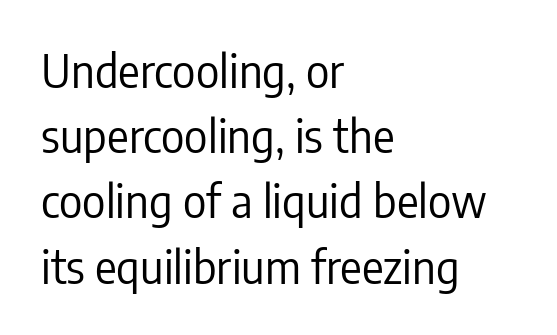
Line starts are locked; line ends wander. Type style note: lacks serifs. Note the varied advance widths — an 'i' is clearly narrower than an 'm'. Check the space under the baseline: it is left empty. Tracking value appears to be zero — textbook default spacing.
